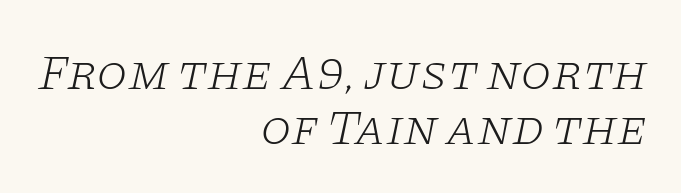
{"serif": "yes", "italic": "yes", "lean": "right", "slant_degrees": 11, "bold": "no", "weight": "light", "width": "wide", "stroke_contrast": "low", "x_height": "large", "monospaced": "no", "underline": "no", "align": "right", "line_spacing": "tight", "line_spacing_ratio": 1.1, "letter_spacing": "normal", "letter_spacing_em": 0.0, "glyph_px": 50}
